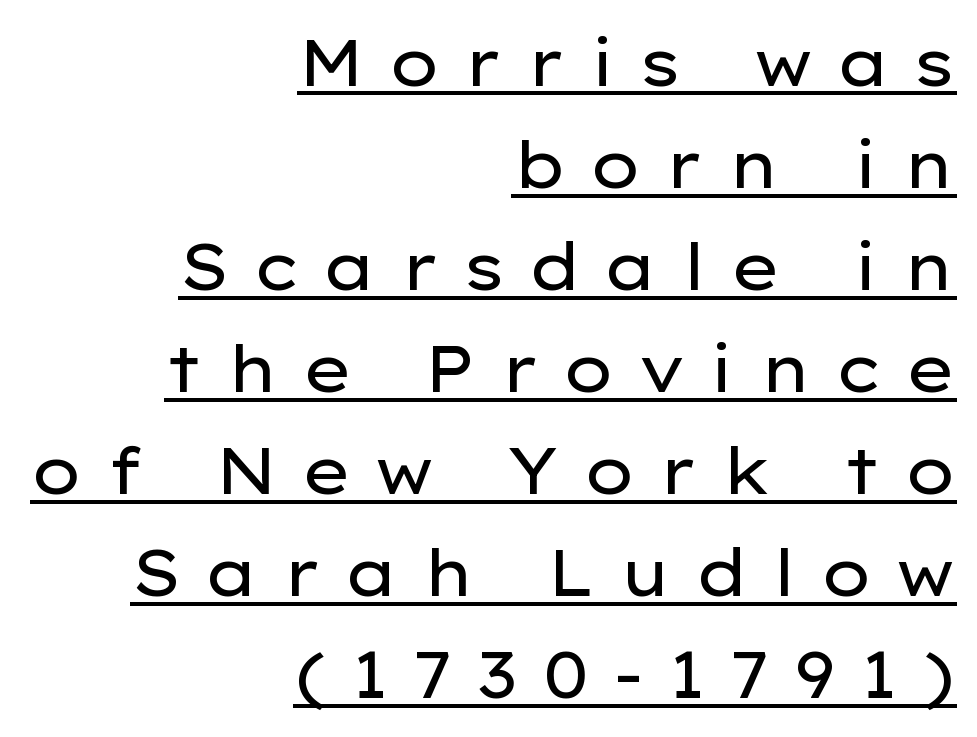
The image shows 65 px regular-weight, wide sans-serif type, upright; set right-aligned, normal line spacing (1.57x), unusually wide letter spacing (+0.35 em), underlined; low stroke contrast and a medium x-height.
